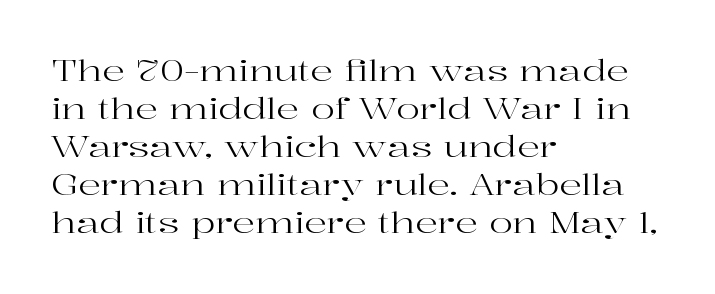
Unlike italic type, these characters show no tilt at all. The typeface chosen for these lines features serifs. Line spacing here is normal. This rendering features lettering with no underline. Spacing verdict: proportional, widths tailored to each character.
